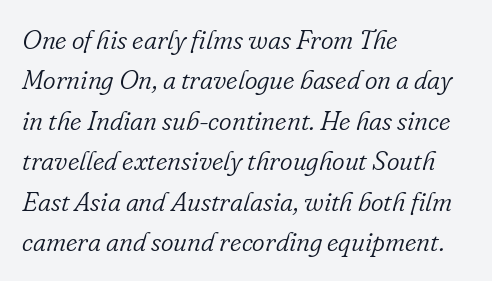
This reads as an unemphasized weight, regular at the heaviest. The typesetter chose a ragged-right arrangement here. Vertically, the passage feels balanced, rows spaced as you'd expect. You could call the tracking neutral — neither tight nor loose. Bare-footed words on every line. Would a proofreader flag this as italicized? Yes.
